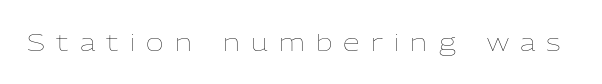
The image shows 24 px text type, upright; set unusually wide letter spacing (+0.47 em), not underlined.
